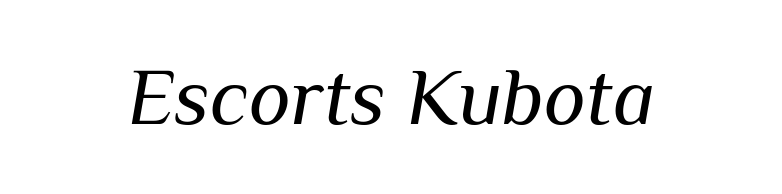
Has an underline been added? It has not. Proportional: the letters do not fall into vertical columns. The letters sit at their default tracking, neither squeezed nor spread. Letters have the restrained weight of plain body copy at most.
